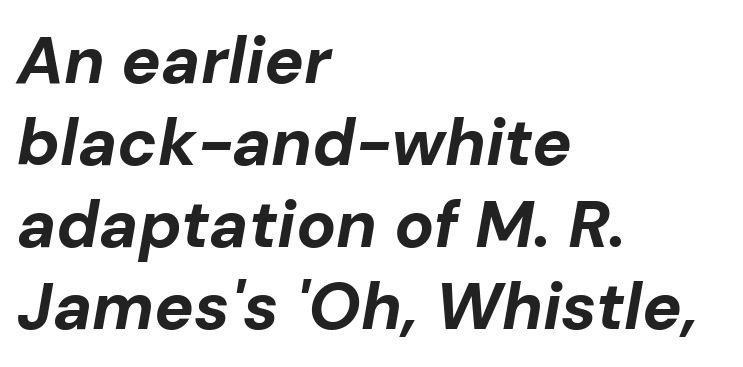
Q: Is the text bold? A: Yes.
Q: Is the text italic (slanted)? A: Yes, it leans right by about 10 degrees.
Q: Is the text underlined? A: No.
Q: How is the paragraph aligned? A: Left-aligned.
Q: Is the spacing between letters normal or unusually wide? A: Normal.
Q: Width (condensed, normal, or wide)? A: Normal.
Q: Stroke contrast? A: Low.
Q: x-height? A: Medium.
Q: Monospaced? A: No.
